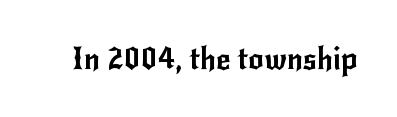
The image shows 31 px sans-serif type, upright; set normal letter spacing, not underlined; low stroke contrast and a small x-height.
